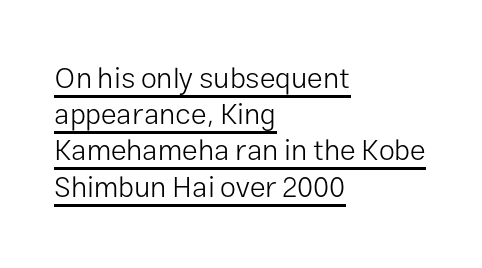
Q: Is the text bold? A: No.
Q: Is the text italic (slanted)? A: No, it is upright.
Q: Is the typeface a serif or a sans-serif typeface? A: Sans-serif.
Q: Is the text underlined? A: Yes.
Q: How is the paragraph aligned? A: Left-aligned.
Q: Is the spacing between letters normal or unusually wide? A: Normal.
Q: Is the spacing between lines tight, normal or loose? A: Normal.
Q: Width (condensed, normal, or wide)? A: Normal.
Q: Stroke contrast? A: Low.
Q: x-height? A: Medium.
Q: Monospaced? A: No.
